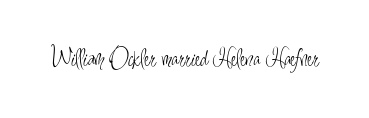
The rendering keeps characters at their native spacing. The font sits on the lighter half of the weight spectrum, regular included. Quick note: underline off.
